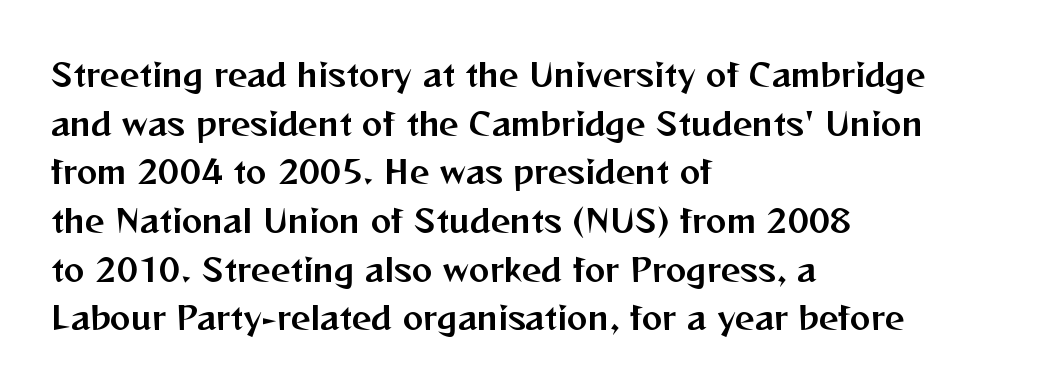
The image shows 31 px sans-serif type, upright; set left-aligned, normal line spacing (1.57x), normal letter spacing, not underlined; medium stroke contrast and a medium x-height.
